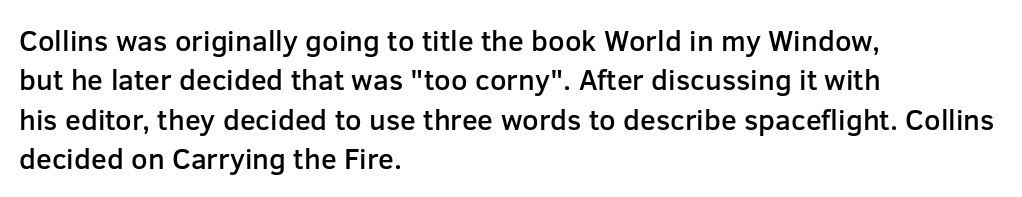
The image shows 29 px semibold sans-serif type, upright; set left-aligned, normal line spacing (1.36x), normal letter spacing, not underlined; low stroke contrast and a medium x-height.
